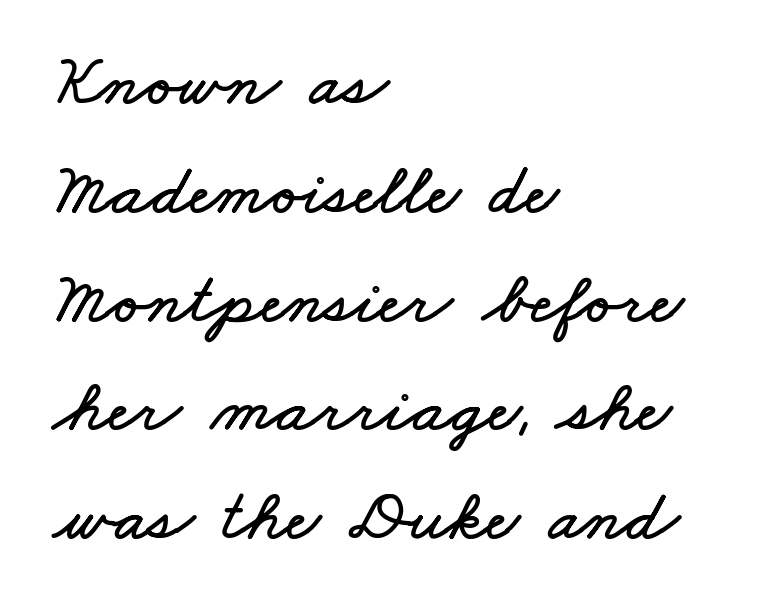
The image shows 73 px wide type; set left-aligned, normal line spacing (1.49x), normal letter spacing, not underlined; low stroke contrast and a small x-height.
